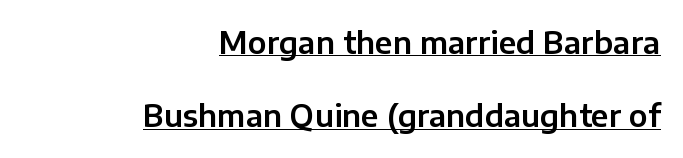
The image shows 30 px sans-serif type, upright; set right-aligned, loose line spacing (2.44x), normal letter spacing, underlined; low stroke contrast and a medium x-height.
